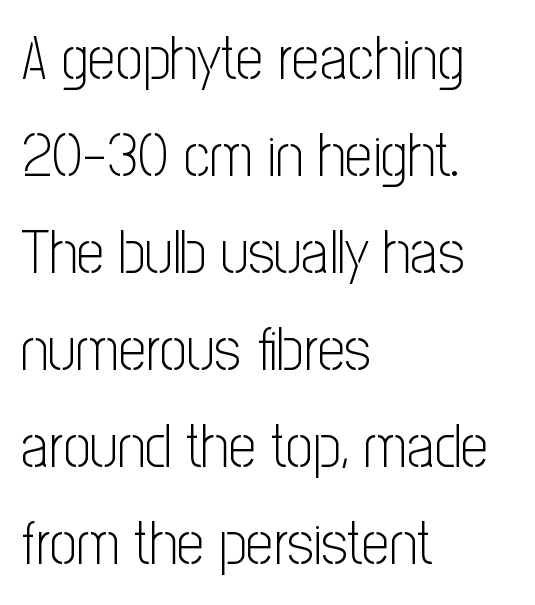
The image shows 61 px light, condensed sans-serif type, upright; set left-aligned, normal line spacing (1.59x), normal letter spacing, not underlined; low stroke contrast and a medium x-height.
